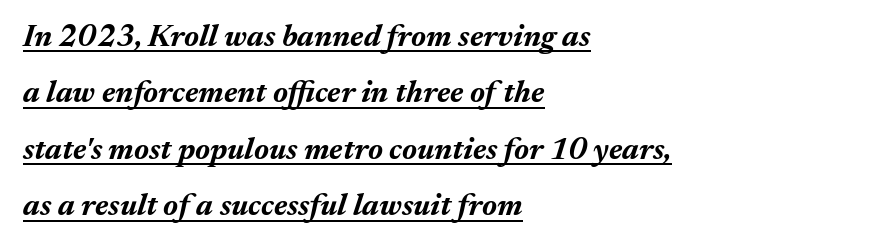
The image shows 31 px bold type, italic (leaning right); set left-aligned, line spacing 1.82x, normal letter spacing, underlined; medium stroke contrast and a medium x-height.
